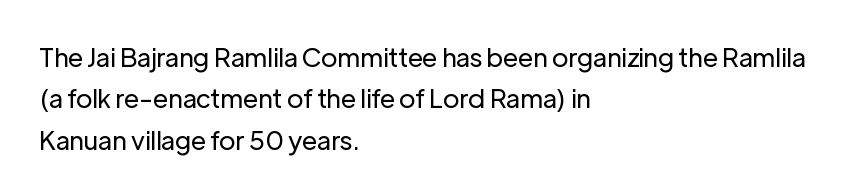
Each stroke keeps to a modest, everyday thickness or less. Whoever set this chose a conventional vertical rhythm. Caption: multi-line text, flush left, ragged right. Underlining? Definitely not there.
